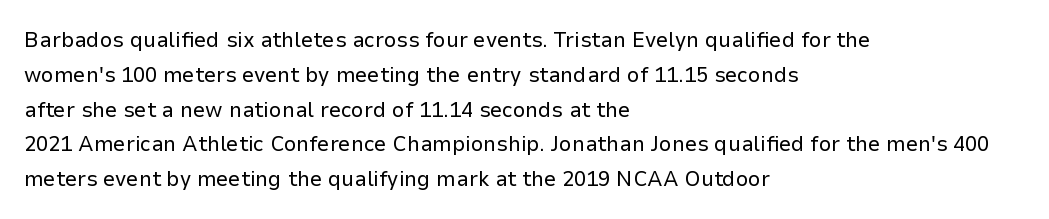
All the whitespace from short lines collects on the right. No extra tracking has been applied to these lines. Characters remain perfectly vertical along every line. The space beneath each line is pristine and unruled. Vertical stems look standard width or narrower in stroke.
